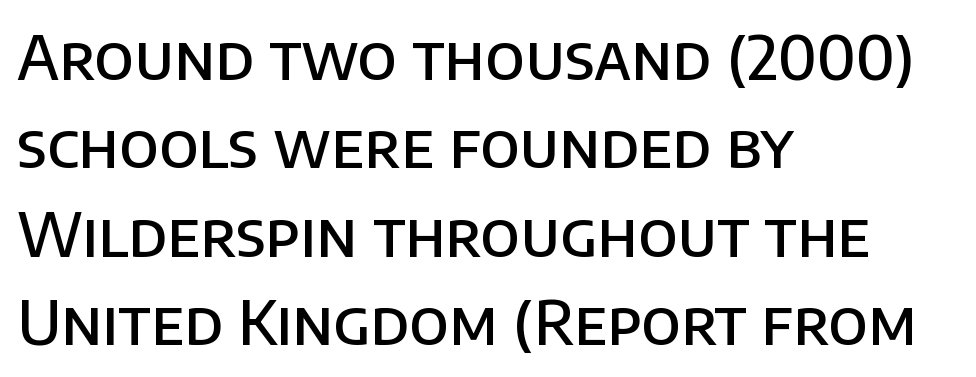
Q: Is the text bold? A: Semi-bold.
Q: Is the text italic (slanted)? A: No, it is upright.
Q: Is the typeface a serif or a sans-serif typeface? A: Sans-serif.
Q: Is the text underlined? A: No.
Q: How is the paragraph aligned? A: Left-aligned.
Q: Is the spacing between letters normal or unusually wide? A: Normal.
Q: Is the spacing between lines tight, normal or loose? A: Normal.
Q: Width (condensed, normal, or wide)? A: Normal.
Q: Stroke contrast? A: Low.
Q: x-height? A: Large.
Q: Monospaced? A: No.
